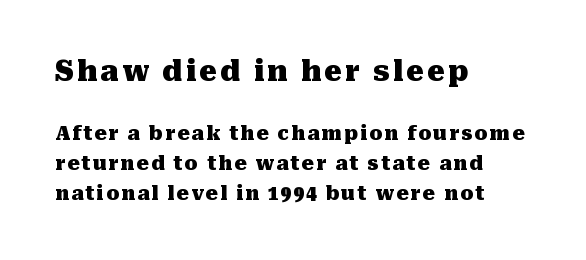
Q: Is the text bold? A: Yes.
Q: Is the text italic (slanted)? A: No, it is upright.
Q: Is the typeface a serif or a sans-serif typeface? A: Serif.
Q: Is the text underlined? A: No.
Q: How is the paragraph aligned? A: Left-aligned.
Q: Is the spacing between lines tight, normal or loose? A: Normal.
Q: Which block of text is set in a larger size, the first (top) or the second (bottom)? A: The first (top) one.
Q: Width (condensed, normal, or wide)? A: Normal.
Q: Stroke contrast? A: Medium.
Q: x-height? A: Medium.
Q: Monospaced? A: No.
